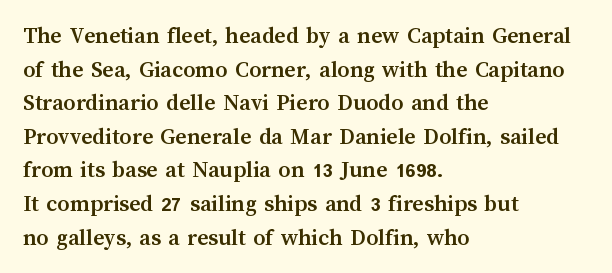
{"italic": "no", "bold": "yes", "underline": "no", "align": "left", "line_spacing": "normal", "line_spacing_ratio": 1.4, "letter_spacing": "normal", "letter_spacing_em": 0.0, "glyph_px": 24}
